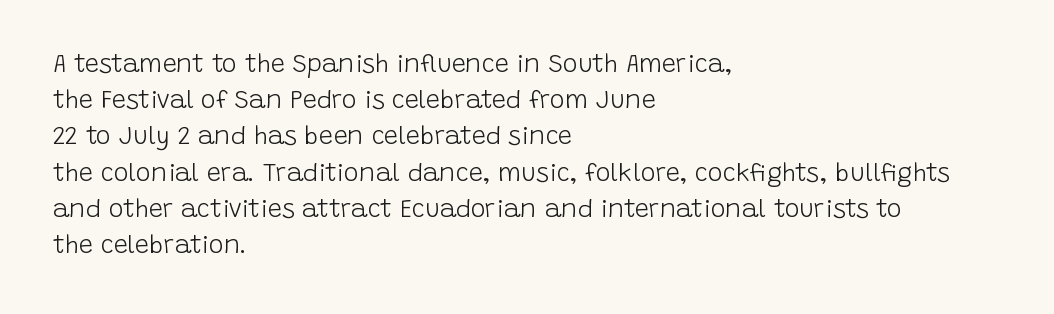
Q: Is the text bold? A: No.
Q: Is the text italic (slanted)? A: No, it is upright.
Q: Is the text underlined? A: No.
Q: How is the paragraph aligned? A: Left-aligned.
Q: Is the spacing between letters normal or unusually wide? A: Normal.
Q: Is the spacing between lines tight, normal or loose? A: Normal.
